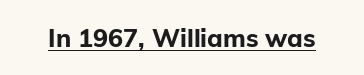
Q: Is the text bold? A: Yes.
Q: Is the text italic (slanted)? A: No, it is upright.
Q: Is the text underlined? A: Yes.
Q: Is the spacing between letters normal or unusually wide? A: Normal.
